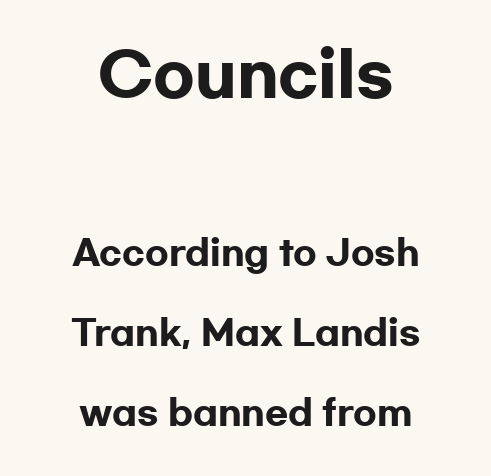
Q: Is the text bold? A: Yes.
Q: Is the text italic (slanted)? A: No, it is upright.
Q: Is the typeface a serif or a sans-serif typeface? A: Sans-serif.
Q: Is the text underlined? A: No.
Q: How is the paragraph aligned? A: Centered.
Q: Is the spacing between letters normal or unusually wide? A: Normal.
Q: Is the spacing between lines tight, normal or loose? A: Loose.
Q: Which block of text is set in a larger size, the first (top) or the second (bottom)? A: The first (top) one.
Q: Width (condensed, normal, or wide)? A: Wide.
Q: Stroke contrast? A: Low.
Q: x-height? A: Medium.
Q: Monospaced? A: No.
